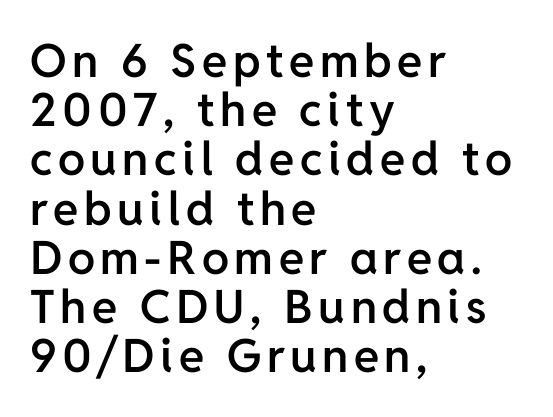
The image shows 46 px semibold sans-serif type, upright; set left-aligned, tight line spacing (1.07x), not underlined; low stroke contrast and a medium x-height.
